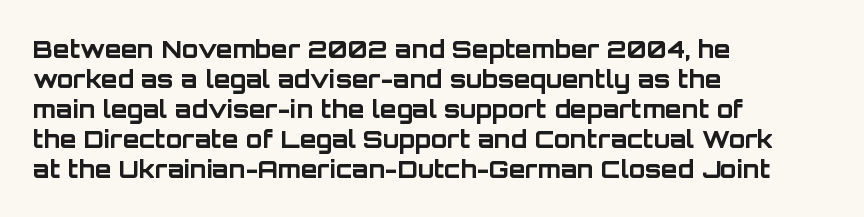
The image shows 24 px bold type, upright; set left-aligned, normal line spacing (1.25x), normal letter spacing, not underlined.
